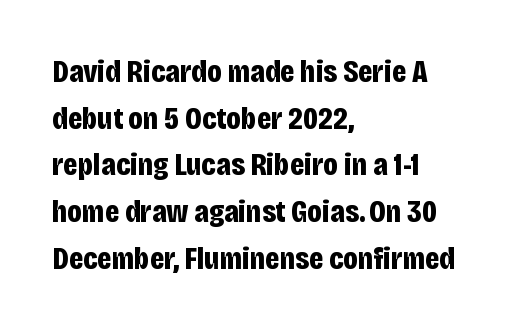
{"serif": "no", "italic": "no", "bold": "yes", "weight": "bold", "width": "condensed", "stroke_contrast": "low", "x_height": "large", "monospaced": "no", "underline": "no", "align": "left", "line_spacing": "normal", "line_spacing_ratio": 1.46, "letter_spacing": "normal", "letter_spacing_em": 0.0, "glyph_px": 32}
